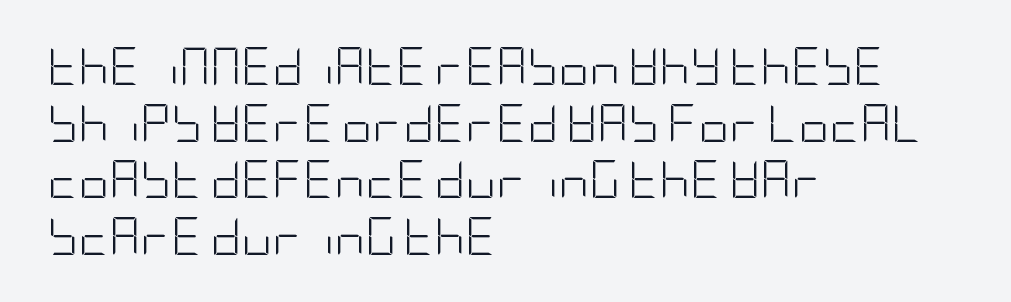
The image shows 38 px light, condensed sans-serif type, upright; set left-aligned, normal line spacing (1.49x), normal letter spacing, not underlined; low stroke contrast and a large x-height.
